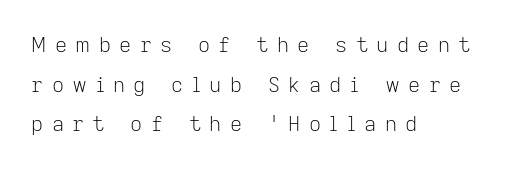
{"italic": "no", "bold": "no", "underline": "no", "align": "left", "line_spacing_ratio": 1.89, "letter_spacing": "wide", "letter_spacing_em": 0.4, "glyph_px": 21}
